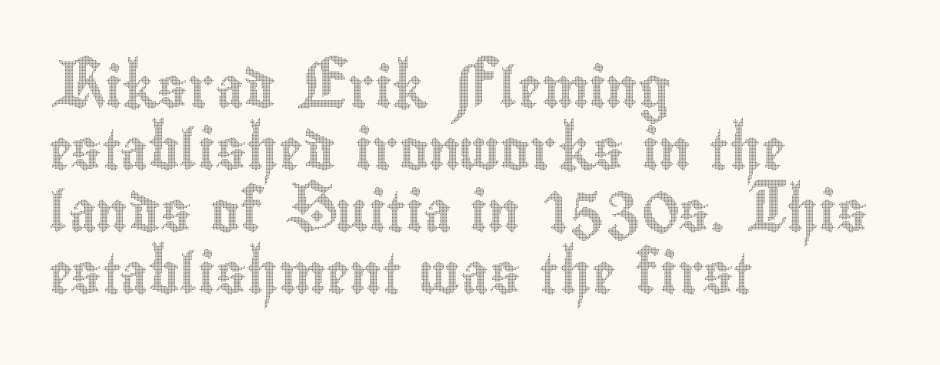
{"italic": "no", "width": "condensed", "x_height": "small", "monospaced": "no", "underline": "no", "align": "left", "line_spacing": "normal", "line_spacing_ratio": 1.55, "letter_spacing": "normal", "letter_spacing_em": 0.0, "glyph_px": 40}
